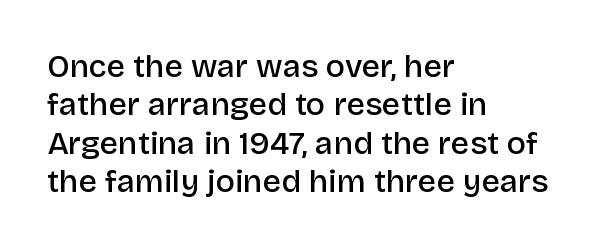
Observe the absence of serifs on each vertical stroke in this sample. Every row of glyphs begins at an identical x-position on the left. The area under the type is left untouched. Every letter is mildly thick-stroked: semibold rather than bold. This sample uses plain, unmodified letter spacing. These lines are rendered in a variable-pitch font.
